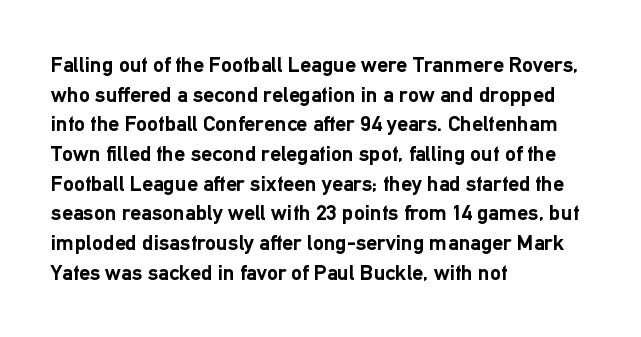
Caption: standard tracking, unaltered. Bold? Absolutely — the strokes are thick and heavy. Where is the straight margin? On the left. The line-height multiplier appears to be the usual default. Underlining? Definitely not there. Upright lettering throughout.
